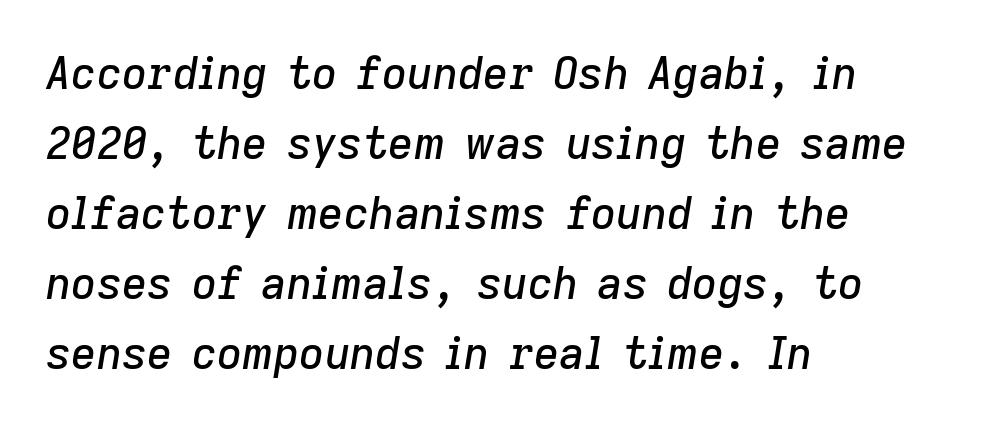
{"italic": "yes", "lean": "right", "slant_degrees": 9, "width": "normal", "stroke_contrast": "low", "x_height": "medium", "monospaced": "no", "underline": "no", "align": "left", "line_spacing": "normal", "line_spacing_ratio": 1.59, "letter_spacing": "normal", "letter_spacing_em": 0.0, "glyph_px": 44}
